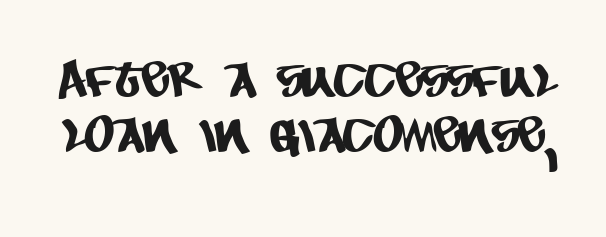
The image shows 51 px condensed sans-serif type; set tight line spacing (1.07x), normal letter spacing, not underlined; low stroke contrast and a large x-height.
